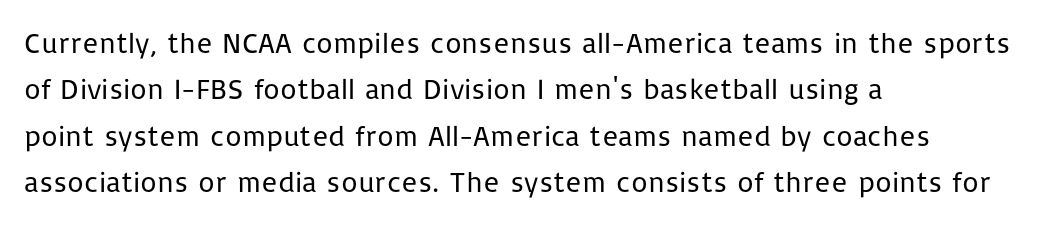
{"serif": "no", "italic": "no", "bold": "no", "weight": "regular", "width": "normal", "stroke_contrast": "low", "x_height": "medium", "monospaced": "no", "underline": "no", "align": "left", "line_spacing": "normal", "line_spacing_ratio": 1.6, "letter_spacing": "normal", "letter_spacing_em": 0.0, "glyph_px": 29}
